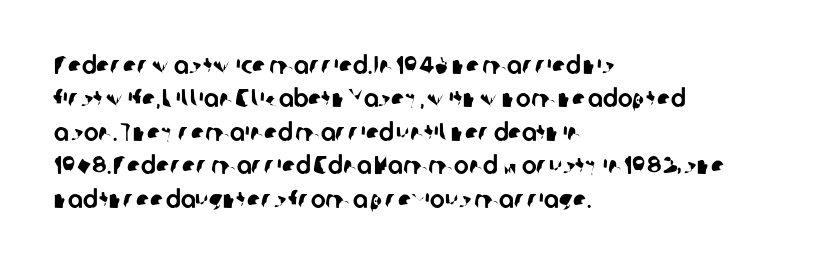
Q: Is the text underlined? A: No.
Q: How is the paragraph aligned? A: Left-aligned.
Q: Is the spacing between letters normal or unusually wide? A: Normal.
Q: Is the spacing between lines tight, normal or loose? A: Normal.
